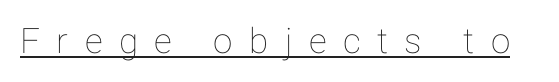
The image shows 35 px text type, upright; set unusually wide letter spacing (+0.47 em), underlined; low stroke contrast and a medium x-height.
